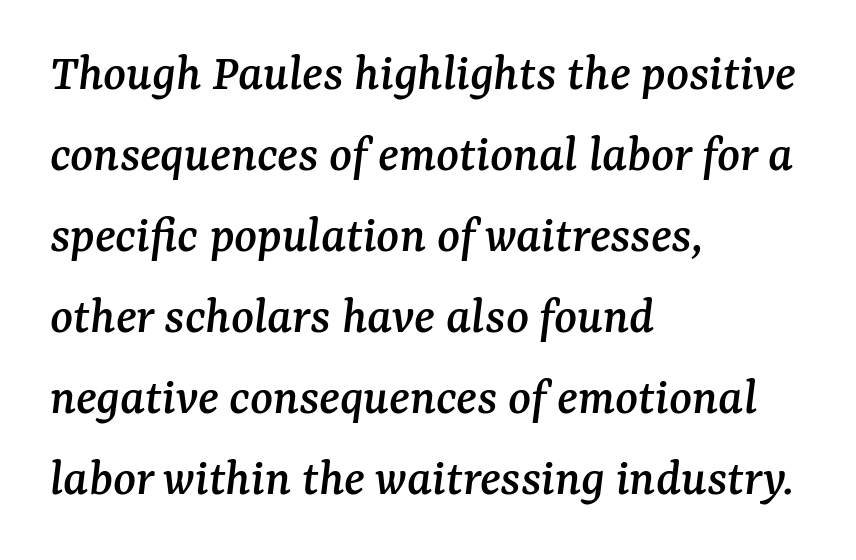
The image shows 53 px serif type, italic (leaning right); set left-aligned, normal line spacing (1.53x), normal letter spacing, not underlined; medium stroke contrast and a medium x-height.
